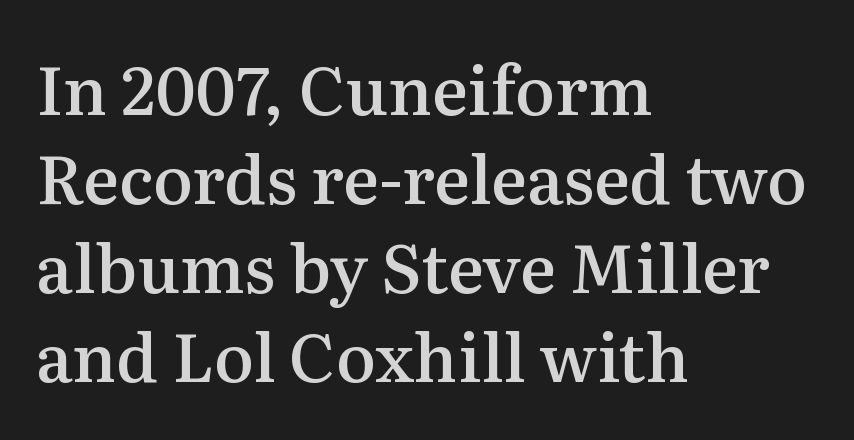
Q: Is the text bold? A: Semi-bold.
Q: Is the text italic (slanted)? A: No, it is upright.
Q: Is the typeface a serif or a sans-serif typeface? A: Serif.
Q: Is the text underlined? A: No.
Q: How is the paragraph aligned? A: Left-aligned.
Q: Is the spacing between letters normal or unusually wide? A: Normal.
Q: Is the spacing between lines tight, normal or loose? A: Normal.
Q: Width (condensed, normal, or wide)? A: Normal.
Q: Stroke contrast? A: Medium.
Q: x-height? A: Medium.
Q: Monospaced? A: No.
